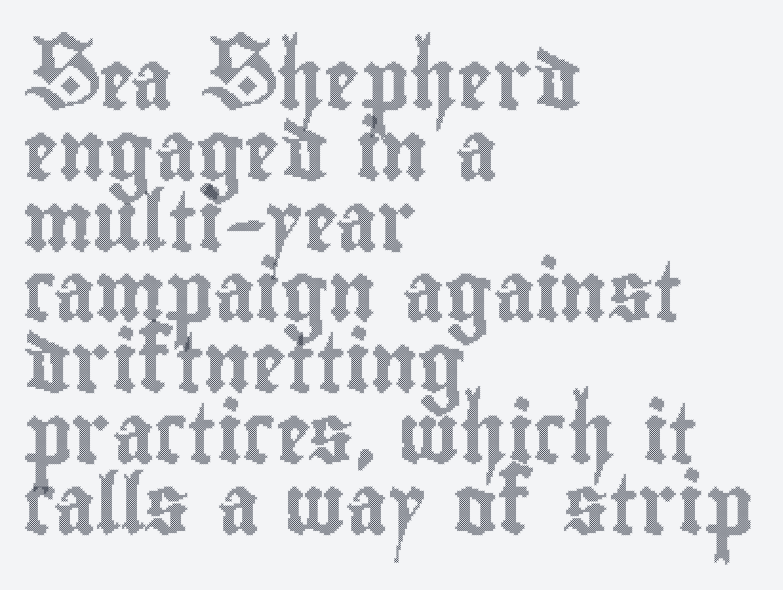
The image shows 59 px condensed type, upright; set left-aligned, line spacing 1.2x, normal letter spacing, not underlined; a small x-height.
